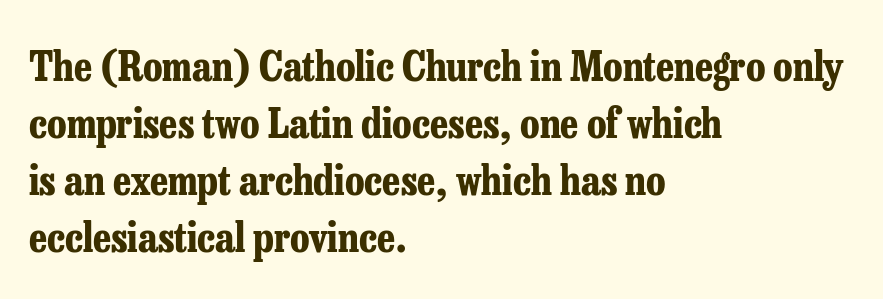
The image shows 41 px bold, condensed serif type, upright; set left-aligned, normal line spacing (1.39x), normal letter spacing, not underlined; low stroke contrast and a medium x-height.
